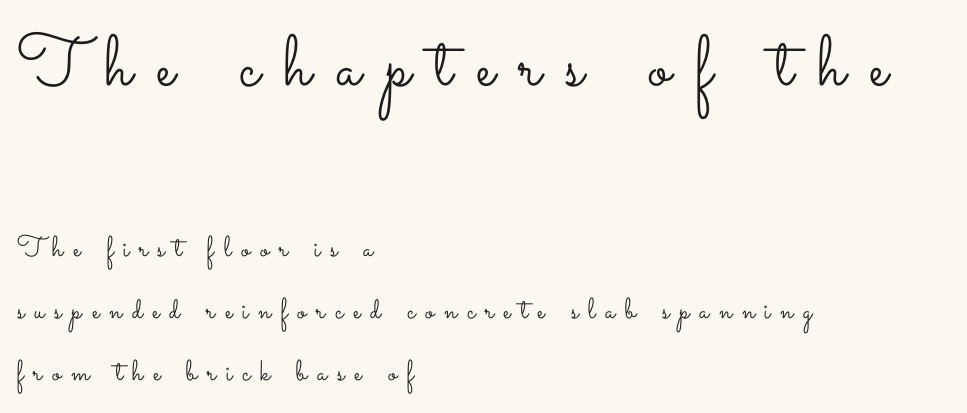
{"bold": "no", "weight": "light", "width": "wide", "stroke_contrast": "low", "x_height": "small", "monospaced": "no", "underline": "no", "align": "left", "line_spacing": "loose", "line_spacing_ratio": 2.14, "letter_spacing": "wide", "letter_spacing_em": 0.34, "larger_block": "first", "size_ratio": 2.48, "glyph_px": 72}
